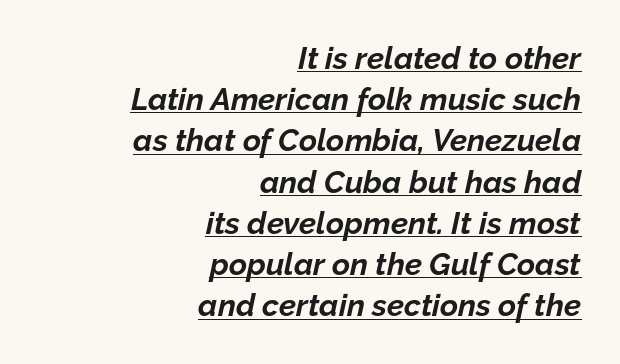
Yep, that's italic — everything's leaning. Character widths vary here, with narrow letters taking less room than wide ones. How are the letters spaced? Ordinarily, with no added tracking. Notice how thick the strokes are: this is what a full bold looks like.
